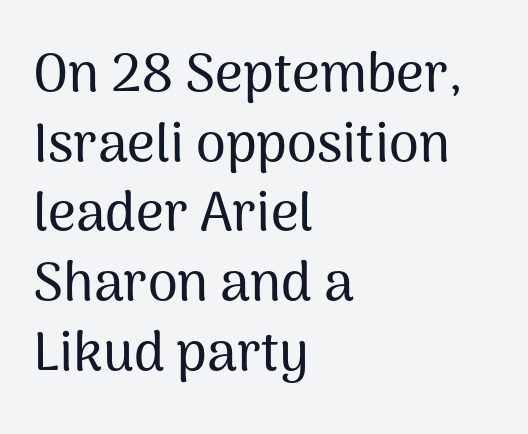
Q: Is the text italic (slanted)? A: No, it is upright.
Q: Is the typeface a serif or a sans-serif typeface? A: Sans-serif.
Q: Is the text underlined? A: No.
Q: How is the paragraph aligned? A: Left-aligned.
Q: Is the spacing between letters normal or unusually wide? A: Normal.
Q: Is the spacing between lines tight, normal or loose? A: Normal.
Q: Width (condensed, normal, or wide)? A: Normal.
Q: Stroke contrast? A: Medium.
Q: x-height? A: Medium.
Q: Monospaced? A: No.
